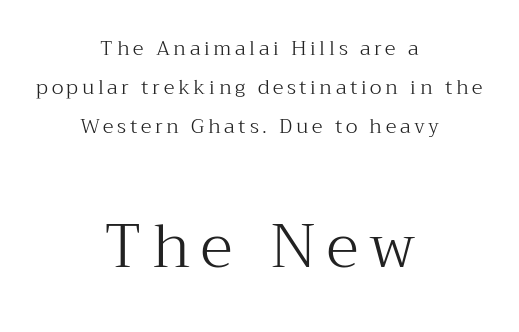
{"serif": "yes", "italic": "no", "bold": "no", "weight": "light", "width": "normal", "stroke_contrast": "medium", "x_height": "medium", "monospaced": "no", "underline": "no", "align": "center", "line_spacing": "loose", "line_spacing_ratio": 1.94, "larger_block": "second", "size_ratio": 3.0, "glyph_px": 60}
